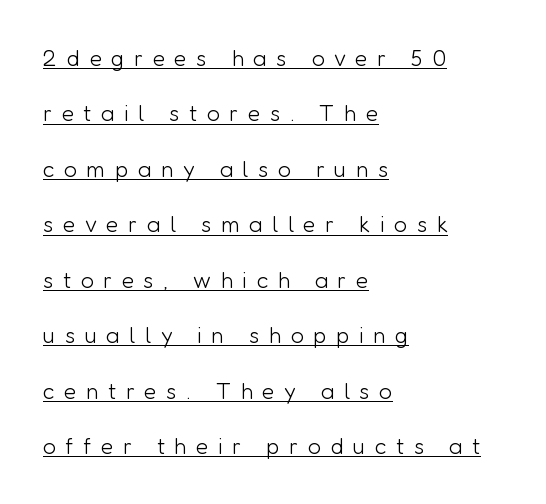
{"italic": "no", "bold": "no", "underline": "yes", "align": "left", "line_spacing": "loose", "line_spacing_ratio": 2.41, "letter_spacing": "wide", "letter_spacing_em": 0.41, "glyph_px": 23}
